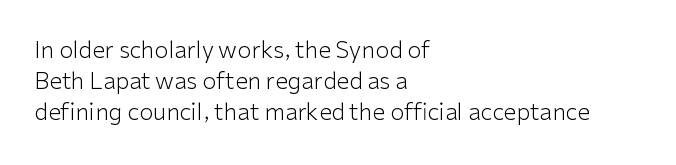
Descenders are the only things crossing below the line. The font sits on the lighter half of the weight spectrum, regular included. Does the copy run flush right? No — it runs flush left. Vertically, the passage feels balanced, rows spaced as you'd expect.
